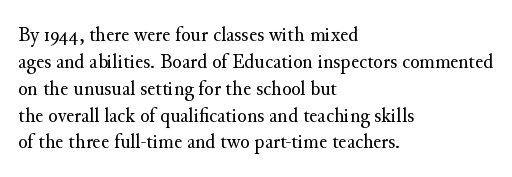
The image shows 22 px text type, upright; set left-aligned, line spacing 1.22x, normal letter spacing, not underlined.
